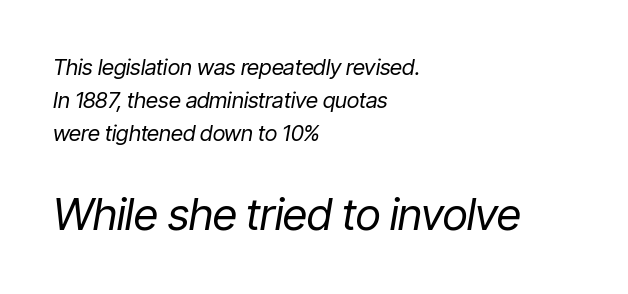
{"italic": "yes", "lean": "right", "slant_degrees": 9, "bold": "no", "weight": "regular", "width": "condensed", "stroke_contrast": "low", "x_height": "medium", "monospaced": "no", "underline": "no", "align": "left", "line_spacing": "normal", "line_spacing_ratio": 1.49, "letter_spacing": "normal", "letter_spacing_em": 0.0, "larger_block": "second", "size_ratio": 2.0, "glyph_px": 44}
